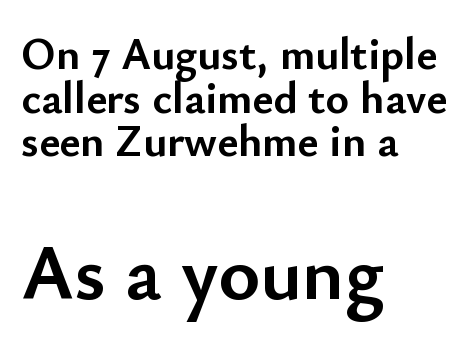
The typography opts for an upright posture over an oblique one. A dark, heavy texture on the line: the type is bold. Between one letter and the next there's only the usual sliver of space. In terms of letterform style, serifs are entirely absent. Visually, the bottom section dominates because its glyphs are scaled up. Unmarked baselines from the first word to the last.
